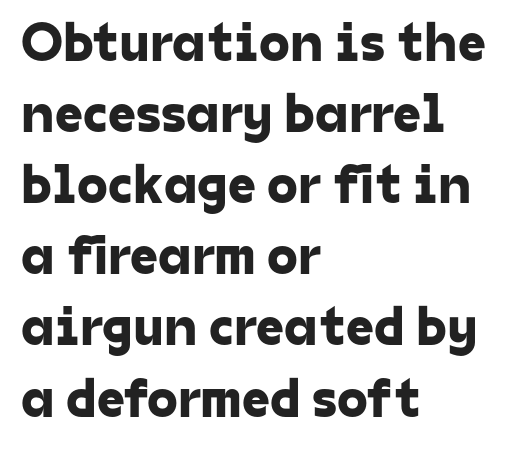
{"serif": "no", "width": "normal", "stroke_contrast": "low", "x_height": "medium", "monospaced": "no", "underline": "no", "align": "left", "line_spacing": "normal", "line_spacing_ratio": 1.27, "letter_spacing": "normal", "letter_spacing_em": 0.0, "glyph_px": 56}
